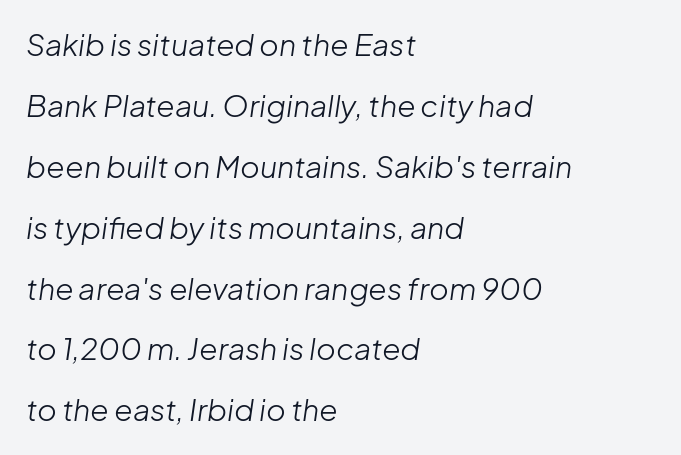
The image shows 30 px light type, italic (leaning right); set left-aligned, loose line spacing (2.03x), normal letter spacing, not underlined; low stroke contrast and a medium x-height.
